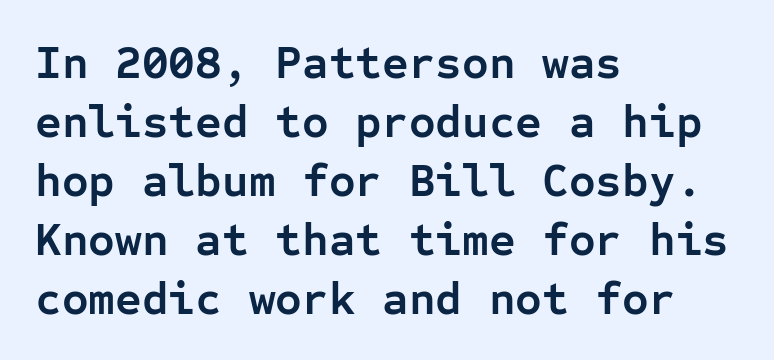
The image shows 46 px semibold sans-serif type, upright, monospaced; set left-aligned, normal line spacing (1.28x), normal letter spacing, not underlined; low stroke contrast and a medium x-height.
